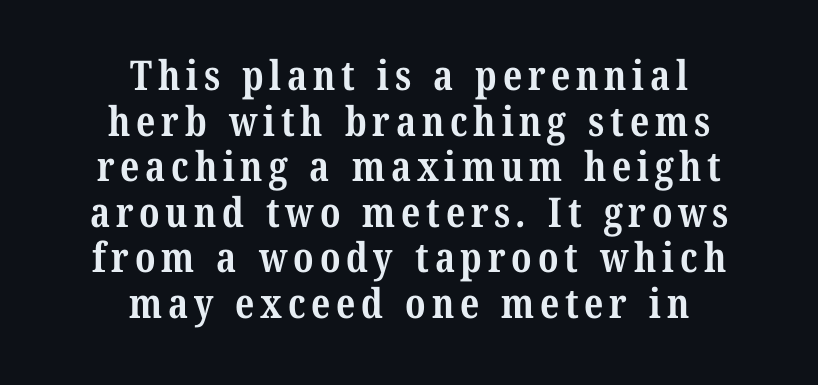
{"serif": "yes", "bold": "yes", "weight": "bold", "width": "condensed", "stroke_contrast": "medium", "x_height": "medium", "monospaced": "no", "underline": "no", "align": "center", "line_spacing": "tight", "line_spacing_ratio": 1.11, "glyph_px": 41}
